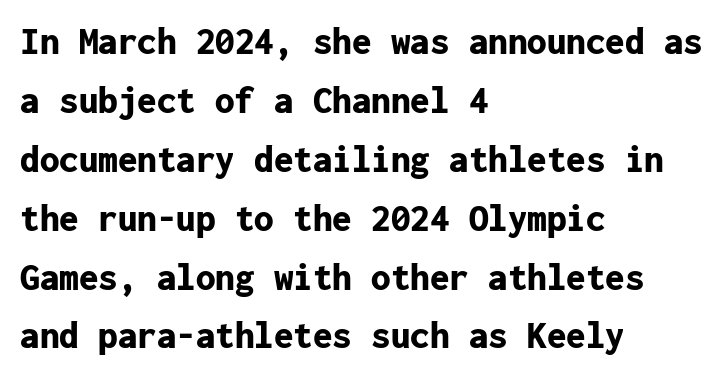
{"serif": "no", "italic": "no", "bold": "yes", "weight": "bold", "width": "normal", "stroke_contrast": "low", "x_height": "medium", "monospaced": "yes", "underline": "no", "align": "left", "line_spacing": "normal", "line_spacing_ratio": 1.51, "letter_spacing": "normal", "letter_spacing_em": 0.0, "glyph_px": 39}
